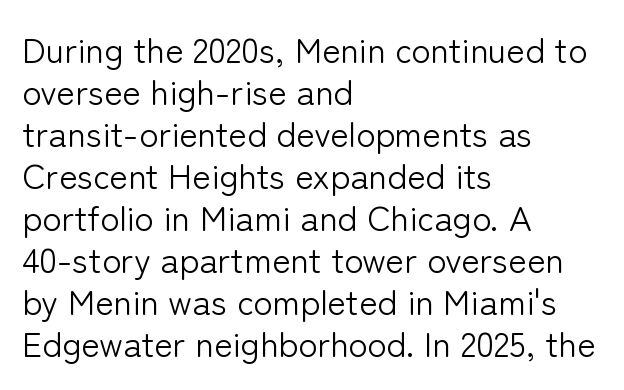
{"serif": "no", "italic": "no", "bold": "no", "weight": "light", "width": "normal", "stroke_contrast": "low", "x_height": "medium", "monospaced": "no", "underline": "no", "align": "left", "line_spacing_ratio": 1.2, "letter_spacing": "normal", "letter_spacing_em": 0.0, "glyph_px": 35}
